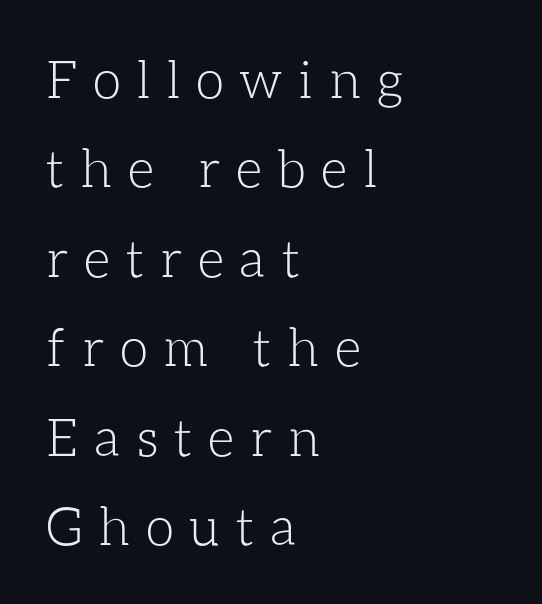
{"italic": "no", "bold": "no", "weight": "light", "width": "normal", "stroke_contrast": "low", "x_height": "medium", "monospaced": "no", "underline": "no", "align": "left", "line_spacing_ratio": 1.72, "letter_spacing": "wide", "letter_spacing_em": 0.3, "glyph_px": 52}
